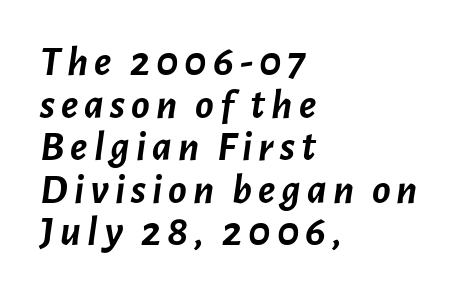
Weight: bold. Looks like regular typesetting: each glyph gets only the width it needs. Successive baselines arrive quickly, one right under another. The glyphs look as if they've been sheared to an angle. Left-aligned paragraph, ragged on the right.
